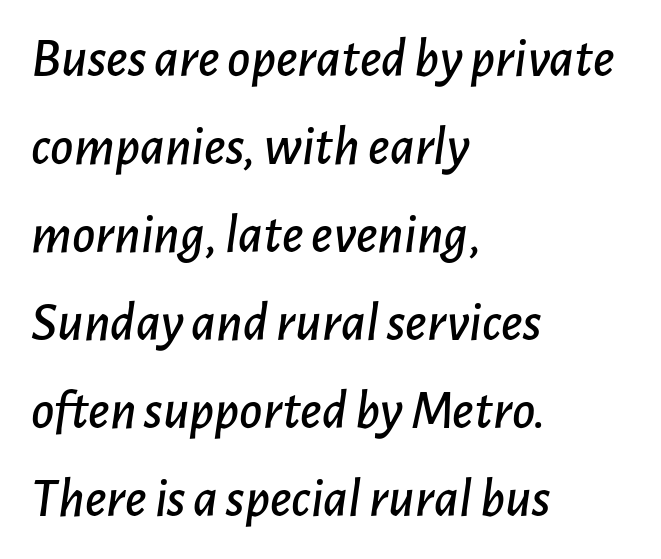
{"italic": "yes", "lean": "right", "slant_degrees": 7, "width": "normal", "stroke_contrast": "low", "x_height": "medium", "monospaced": "no", "underline": "no", "align": "left", "line_spacing": "normal", "line_spacing_ratio": 1.57, "letter_spacing": "normal", "letter_spacing_em": 0.0, "glyph_px": 56}
